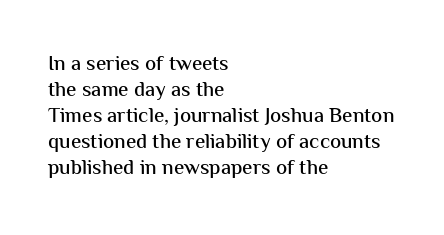
The image shows 21 px text type, upright; set left-aligned, line spacing 1.24x, normal letter spacing, not underlined.
